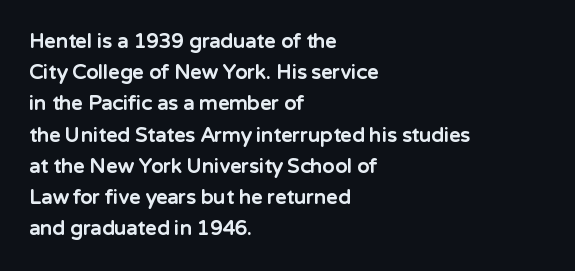
Q: Is the text bold? A: Yes.
Q: Is the text italic (slanted)? A: No, it is upright.
Q: Is the text underlined? A: No.
Q: How is the paragraph aligned? A: Left-aligned.
Q: Is the spacing between letters normal or unusually wide? A: Normal.
Q: Is the spacing between lines tight, normal or loose? A: Normal.
